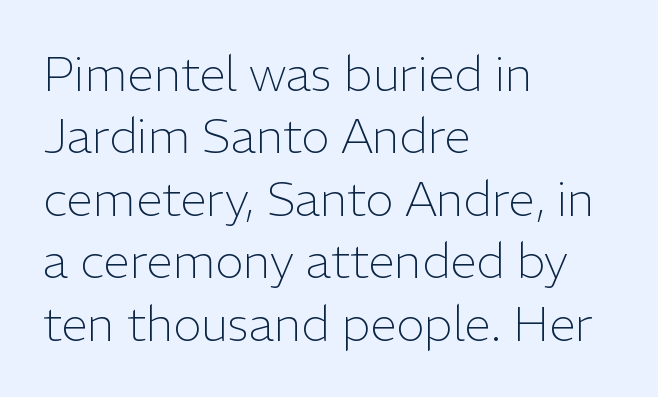
Nothing unusual about the tracking: characters are spaced as the font intends. Note: no serifs on the glyphs. The lines sit at an ordinary, default distance from one another. In CSS terms this would be text-align: left. The face used here is proportionally spaced, like ordinary book or web type.
